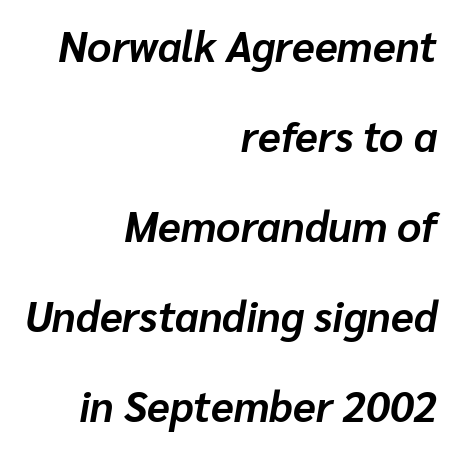
The image shows 42 px bold type, italic (leaning right); set right-aligned, loose line spacing (2.14x), normal letter spacing, not underlined; low stroke contrast and a medium x-height.
